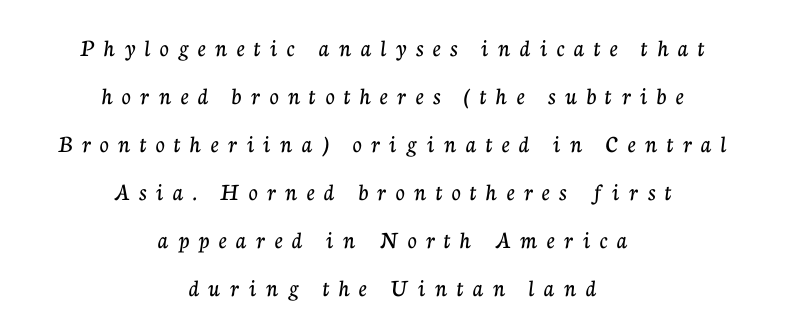
Caption: expanded tracking, letters set apart. Centered paragraph, ragged on both sides. The space between consecutive lines is lavish.
